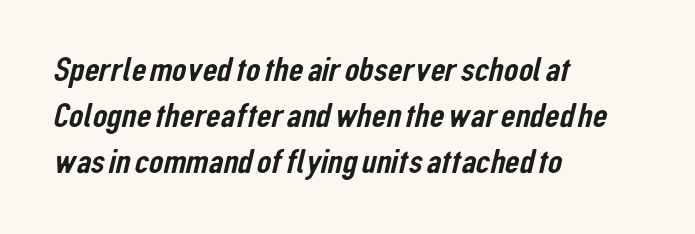
The image shows 36 px condensed sans-serif type; set left-aligned, normal line spacing (1.28x), normal letter spacing, not underlined; low stroke contrast and a medium x-height.
